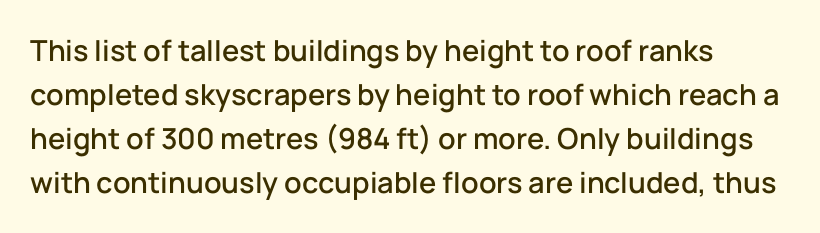
Italic? Not at all — the glyphs are vertical. Each letter keeps its own natural width here, so spacing adapts to shape. Descender tails drop into unmarked territory. The rendering anchors every line to the left-hand side. Letter spacing: default.
